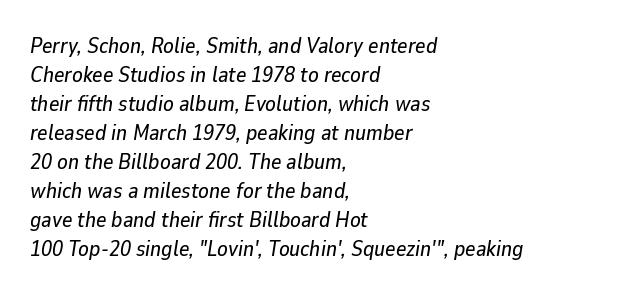
Nobody touched the tracking dial on this one. Type without underlining. Notice how descenders clear the ascenders below comfortably — that's standard leading. Notice how the passage keeps a crisp vertical edge on the left only. Does the lettering tilt? It does — this is italic.
